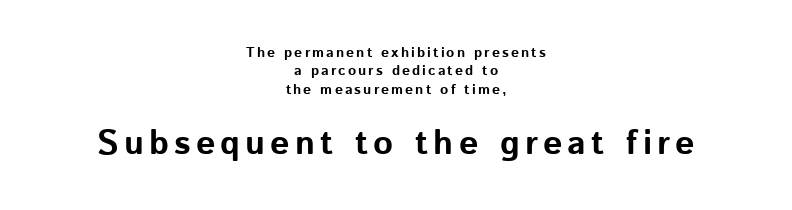
{"serif": "no", "italic": "no", "bold": "yes", "weight": "bold", "width": "normal", "stroke_contrast": "low", "x_height": "medium", "monospaced": "no", "underline": "no", "align": "center", "line_spacing": "normal", "line_spacing_ratio": 1.31, "larger_block": "second", "size_ratio": 2.43, "glyph_px": 34}
